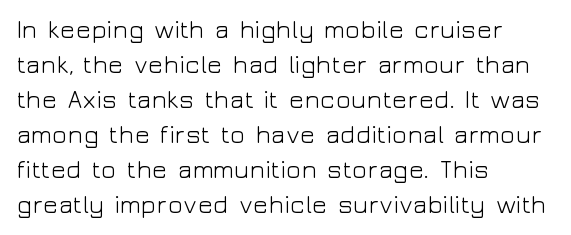
The image shows 25 px text type, upright; set left-aligned, normal line spacing (1.4x), normal letter spacing, not underlined.
